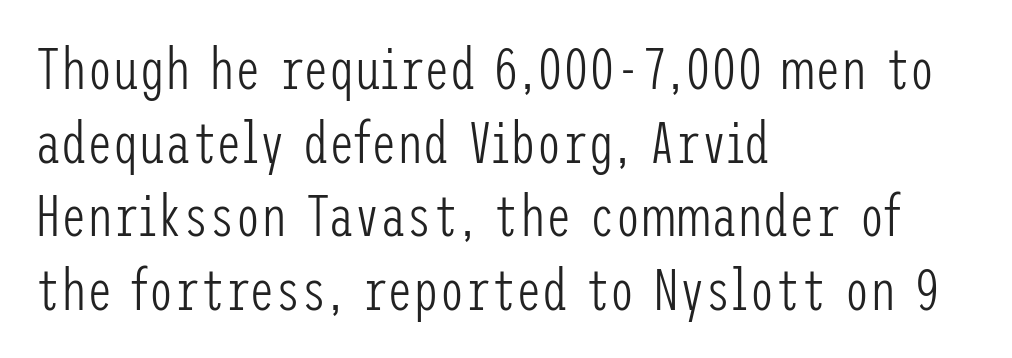
{"serif": "no", "italic": "no", "bold": "no", "weight": "light", "width": "condensed", "stroke_contrast": "low", "x_height": "medium", "underline": "no", "align": "left", "line_spacing": "normal", "line_spacing_ratio": 1.27, "letter_spacing": "normal", "letter_spacing_em": 0.0, "glyph_px": 58}
